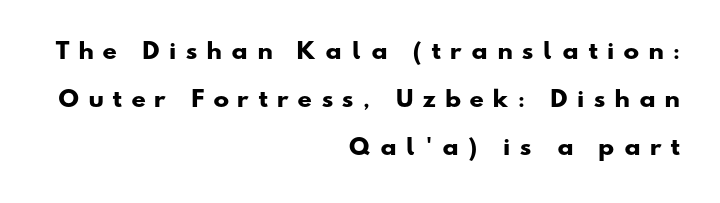
Q: Is the text bold? A: Yes.
Q: Is the text underlined? A: No.
Q: How is the paragraph aligned? A: Right-aligned.
Q: Is the spacing between letters normal or unusually wide? A: Unusually wide.
Q: Is the spacing between lines tight, normal or loose? A: Loose.
